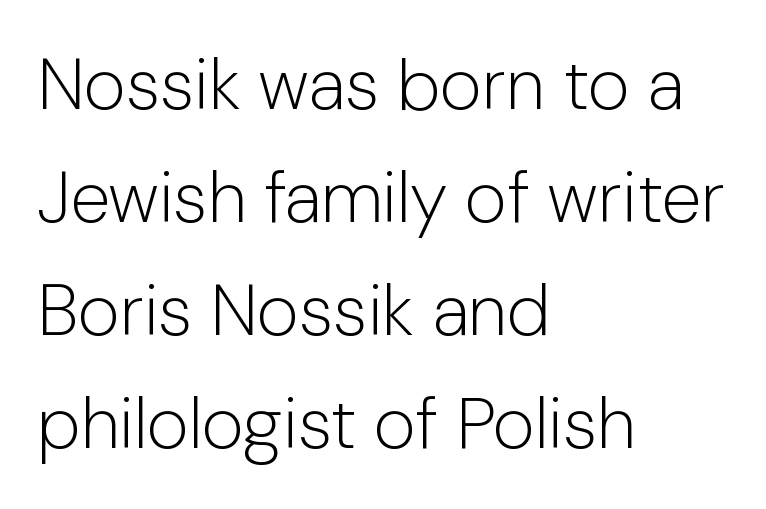
The image shows 72 px light sans-serif type, upright; set left-aligned, normal line spacing (1.57x), normal letter spacing, not underlined; low stroke contrast and a medium x-height.
